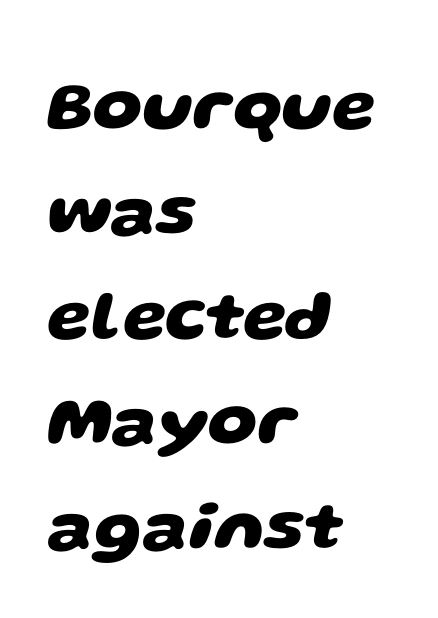
Normally led — the rows are evenly, conventionally spaced. A sans-serif font was chosen for this passage. Letters rest on an invisible, unmarked baseline. These lines are set flush left with a ragged right edge.
